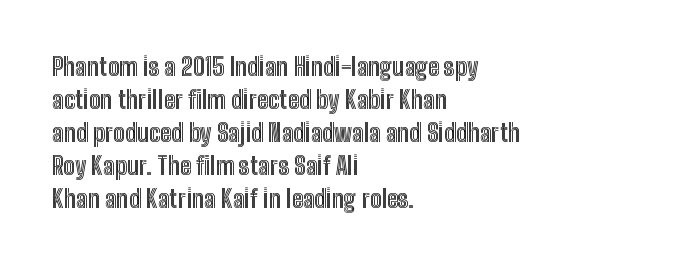
The lines are quadded left. Does extra space separate the letters? No, they use regular spacing. Tall strokes in this sample are plumb rather than angled. Notice how descenders clear the ascenders below comfortably — that's standard leading. This rendering features lettering with no underline.
